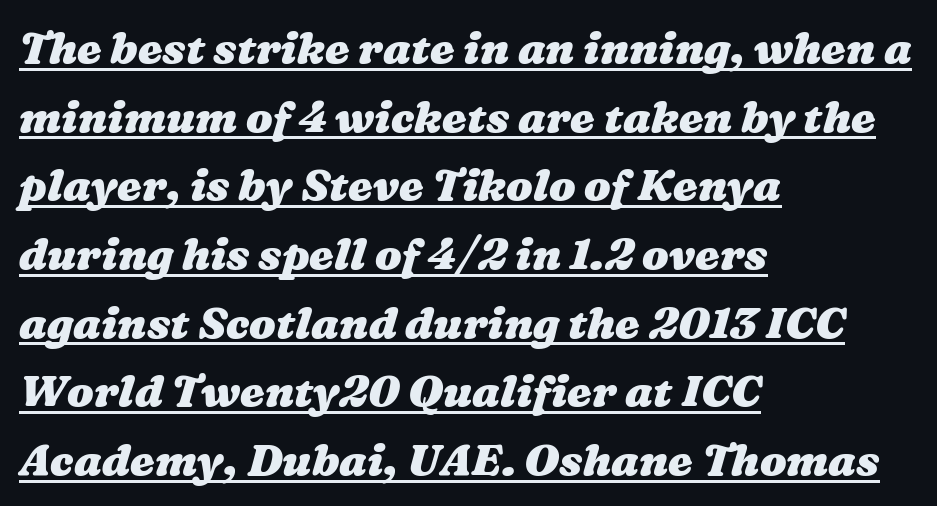
{"bold": "yes", "weight": "heavy", "width": "wide", "stroke_contrast": "medium", "x_height": "medium", "monospaced": "no", "underline": "yes", "align": "left", "line_spacing": "normal", "line_spacing_ratio": 1.56, "letter_spacing": "normal", "letter_spacing_em": 0.0, "glyph_px": 44}
